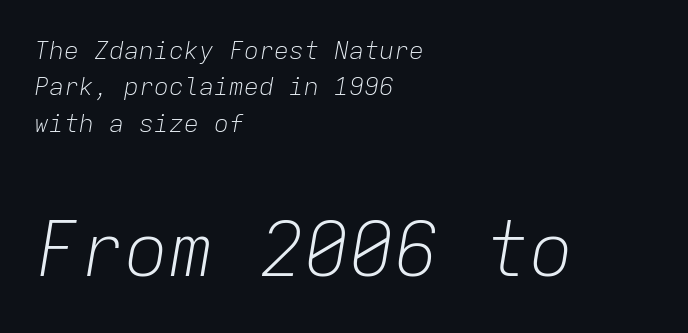
Interline gaps are of average width in this sample. Spacing verdict: monospaced, one width for all characters. The lines in this sample share a left origin and differ only in where they stop. The face used here appears at its bigger size in the lower chunk. You could call the tracking neutral — neither tight nor loose. It's the slanting kind of type.
